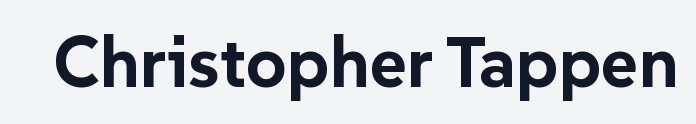
The image shows 71 px bold sans-serif type, upright; set normal letter spacing, not underlined; low stroke contrast and a medium x-height.
